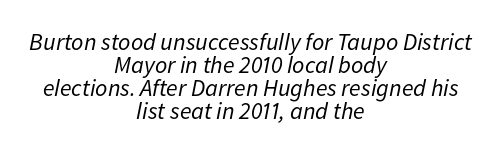
The image shows 24 px text type, italic (leaning right); set centered, tight line spacing (0.96x), normal letter spacing, not underlined.
